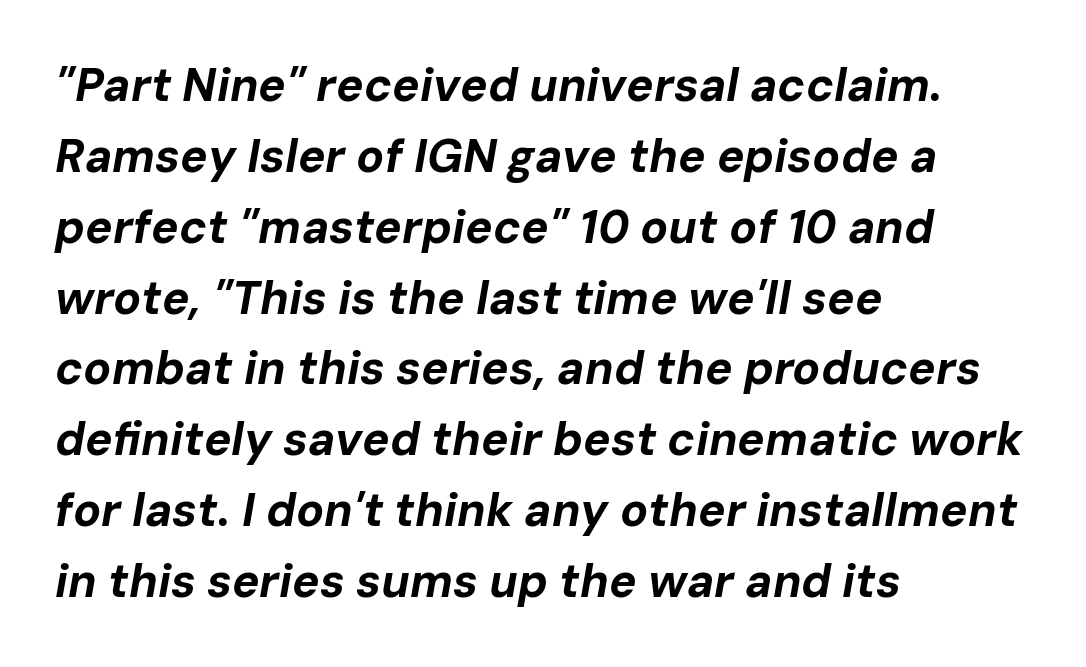
{"italic": "yes", "lean": "right", "slant_degrees": 10, "bold": "yes", "weight": "bold", "width": "normal", "stroke_contrast": "low", "x_height": "medium", "monospaced": "no", "underline": "no", "align": "left", "line_spacing": "normal", "line_spacing_ratio": 1.54, "letter_spacing": "normal", "letter_spacing_em": 0.0, "glyph_px": 46}
